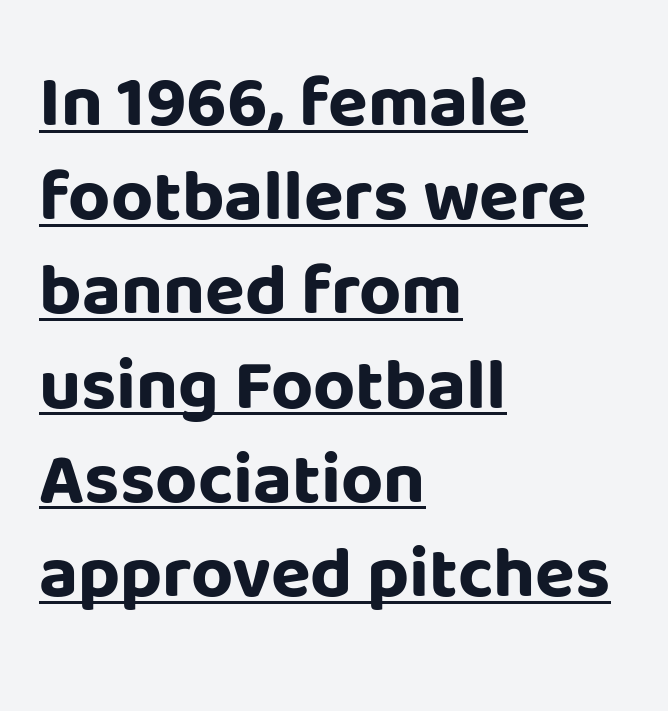
{"serif": "no", "italic": "no", "bold": "yes", "weight": "bold", "width": "normal", "stroke_contrast": "low", "x_height": "large", "monospaced": "no", "underline": "yes", "align": "left", "line_spacing": "normal", "line_spacing_ratio": 1.29, "letter_spacing": "normal", "letter_spacing_em": 0.0, "glyph_px": 73}
